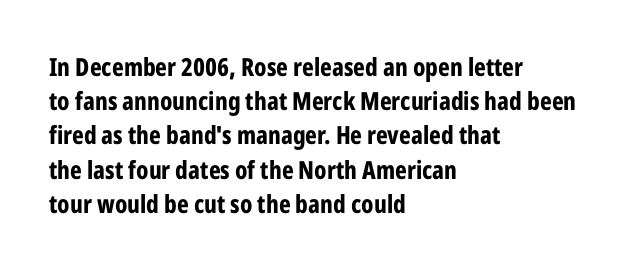
Q: Is the text bold? A: Yes.
Q: Is the text italic (slanted)? A: No, it is upright.
Q: Is the text underlined? A: No.
Q: How is the paragraph aligned? A: Left-aligned.
Q: Is the spacing between letters normal or unusually wide? A: Normal.
Q: Is the spacing between lines tight, normal or loose? A: Normal.
